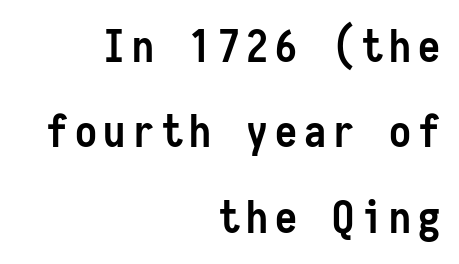
{"serif": "no", "italic": "no", "bold": "yes", "weight": "semibold", "width": "condensed", "stroke_contrast": "low", "x_height": "medium", "monospaced": "yes", "underline": "no", "align": "right", "line_spacing": "loose", "line_spacing_ratio": 1.94, "glyph_px": 44}
